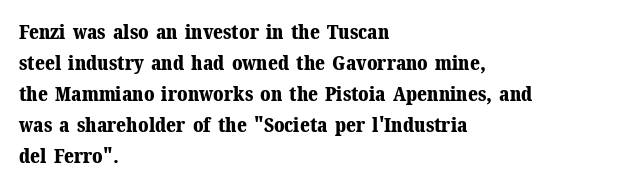
This is heavy type, rendered in bold. No extra tracking has been applied to these lines. The lines in this sample share a left origin and differ only in where they stop. A typesetter would call this leading conventional body-copy spacing. The typography opts for an upright posture over an oblique one. No word sits above an underline.
